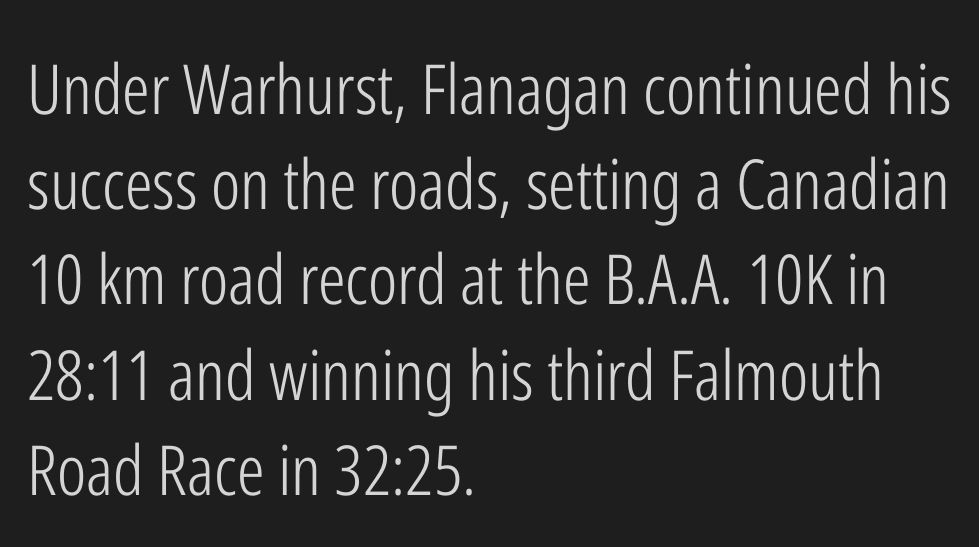
{"serif": "no", "italic": "no", "bold": "no", "weight": "light", "width": "condensed", "stroke_contrast": "low", "x_height": "medium", "monospaced": "no", "underline": "no", "align": "left", "line_spacing": "normal", "line_spacing_ratio": 1.38, "letter_spacing": "normal", "letter_spacing_em": 0.0, "glyph_px": 69}
